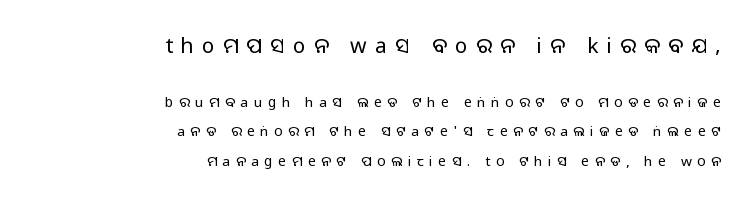
The image shows 21 px text type, upright; set right-aligned, loose line spacing (2.1x), unusually wide letter spacing (+0.39 em), not underlined; the first (top) block is 1.5x larger.
